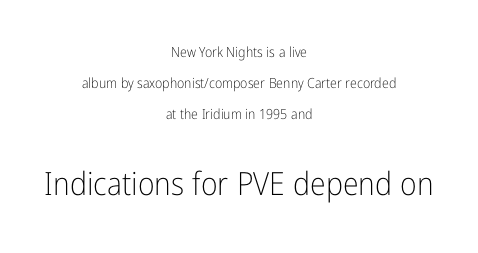
A light-to-regular cut is what we see here. Compare the two chunks: the lower has the greater cap height. Varying glyph widths throughout — classic text-font behaviour. If you measured baseline to baseline, you'd find a long distance.
